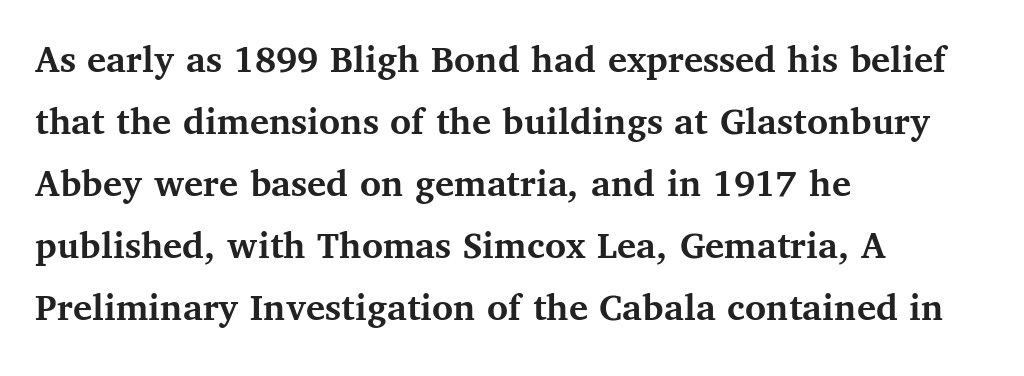
Q: Is the text bold? A: Yes.
Q: Is the text italic (slanted)? A: No, it is upright.
Q: Is the typeface a serif or a sans-serif typeface? A: Serif.
Q: Is the text underlined? A: No.
Q: How is the paragraph aligned? A: Left-aligned.
Q: Is the spacing between letters normal or unusually wide? A: Normal.
Q: Is the spacing between lines tight, normal or loose? A: Normal.
Q: Width (condensed, normal, or wide)? A: Normal.
Q: Stroke contrast? A: Medium.
Q: x-height? A: Medium.
Q: Monospaced? A: No.
